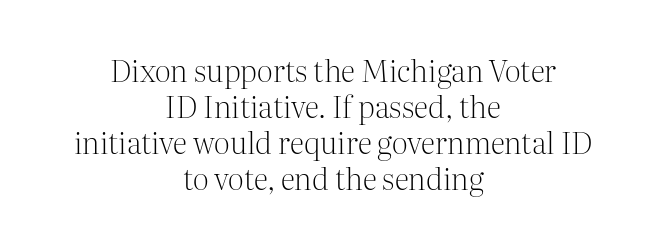
{"serif": "yes", "italic": "no", "bold": "no", "weight": "light", "width": "normal", "stroke_contrast": "medium", "x_height": "medium", "monospaced": "no", "underline": "no", "align": "center", "line_spacing_ratio": 1.2, "letter_spacing": "normal", "letter_spacing_em": 0.0, "glyph_px": 30}
